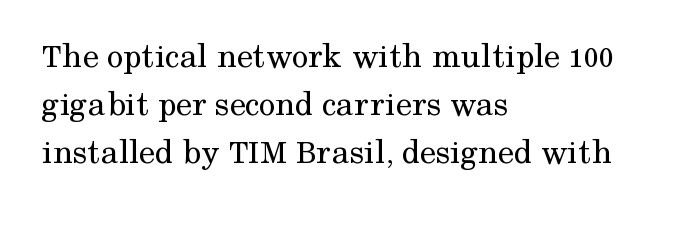
Q: Is the text bold? A: No.
Q: Is the text italic (slanted)? A: No, it is upright.
Q: Is the typeface a serif or a sans-serif typeface? A: Serif.
Q: Is the text underlined? A: No.
Q: How is the paragraph aligned? A: Left-aligned.
Q: Is the spacing between letters normal or unusually wide? A: Normal.
Q: Is the spacing between lines tight, normal or loose? A: Normal.
Q: Width (condensed, normal, or wide)? A: Normal.
Q: Stroke contrast? A: Medium.
Q: x-height? A: Medium.
Q: Monospaced? A: No.
